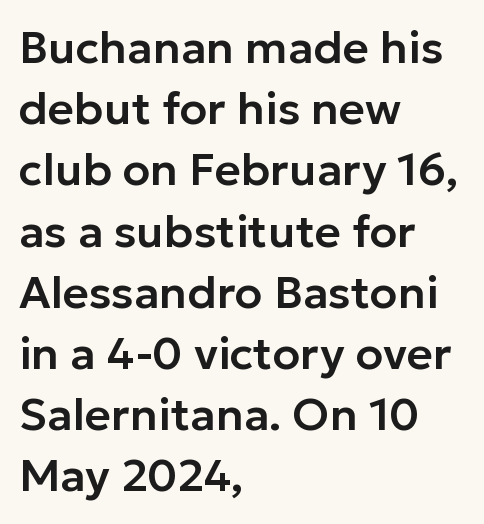
The image shows 45 px sans-serif type, upright; set left-aligned, normal line spacing (1.36x), normal letter spacing, not underlined; low stroke contrast and a medium x-height.
